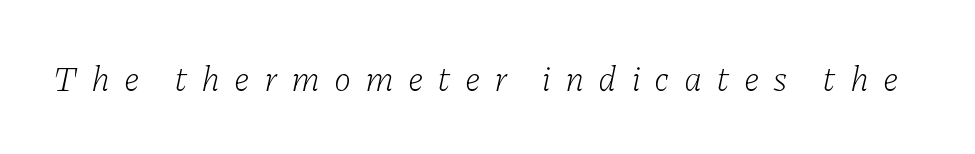
{"serif": "yes", "italic": "yes", "lean": "right", "slant_degrees": 11, "bold": "no", "weight": "light", "width": "normal", "stroke_contrast": "low", "x_height": "medium", "monospaced": "no", "underline": "no", "letter_spacing": "wide", "letter_spacing_em": 0.4, "glyph_px": 35}
